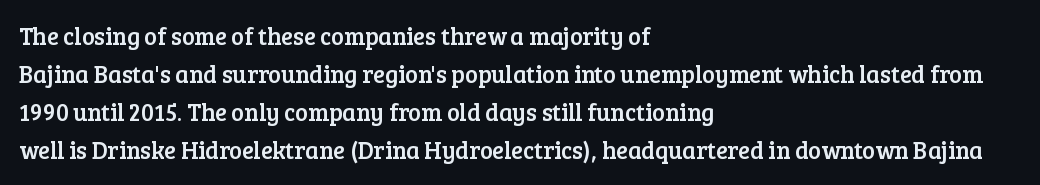
Q: Is the text italic (slanted)? A: No, it is upright.
Q: Is the text underlined? A: No.
Q: How is the paragraph aligned? A: Left-aligned.
Q: Is the spacing between letters normal or unusually wide? A: Normal.
Q: Is the spacing between lines tight, normal or loose? A: Normal.
